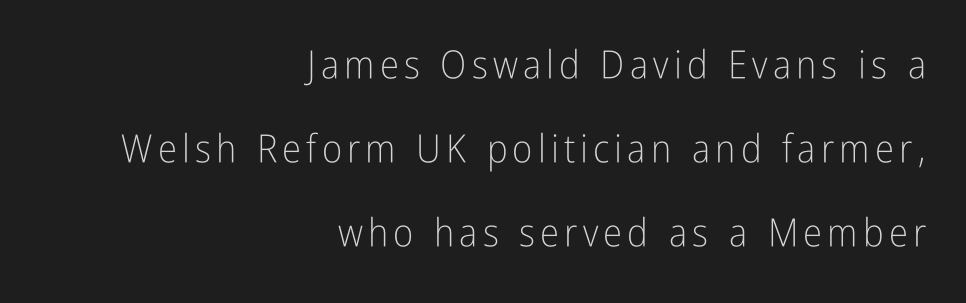
The image shows 39 px light, condensed sans-serif type, upright; set right-aligned, loose line spacing (2.16x), not underlined; low stroke contrast and a medium x-height.
